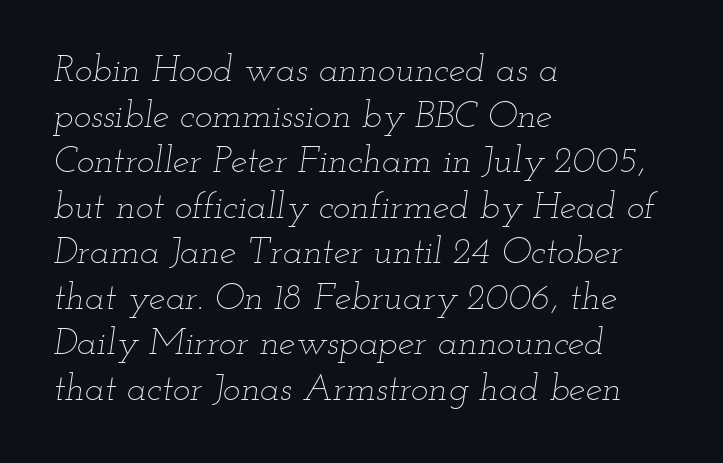
{"italic": "yes", "lean": "right", "slant_degrees": 12, "bold": "no", "weight": "thin", "width": "wide", "stroke_contrast": "low", "x_height": "small", "monospaced": "no", "underline": "no", "align": "left", "line_spacing_ratio": 1.23, "letter_spacing": "normal", "letter_spacing_em": 0.0, "glyph_px": 37}
